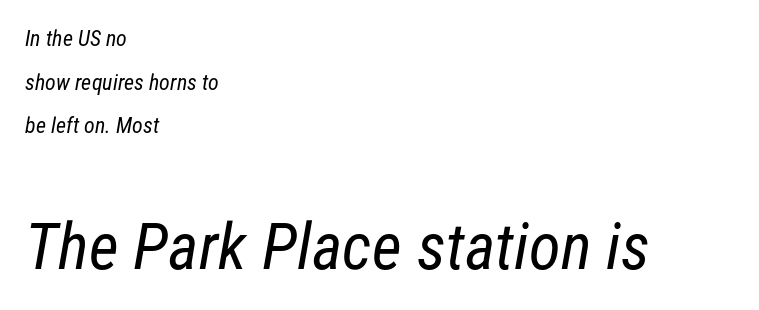
The image shows 65 px regular-weight, condensed sans-serif type; set left-aligned, loose line spacing (1.98x), normal letter spacing, not underlined; the second (bottom) block is 2.95x larger; low stroke contrast and a medium x-height.
